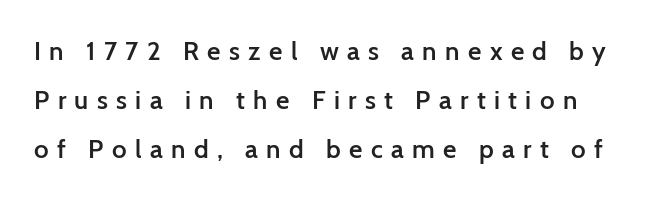
{"italic": "no", "bold": "semi", "underline": "no", "line_spacing_ratio": 1.89, "letter_spacing": "wide", "letter_spacing_em": 0.32, "glyph_px": 26}
